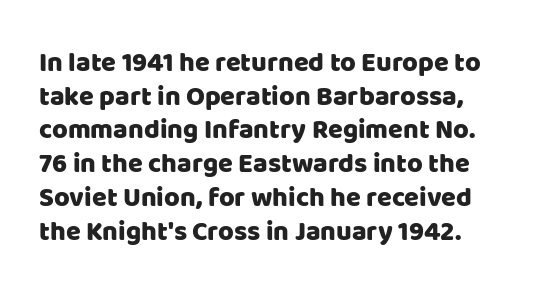
Q: Is the text italic (slanted)? A: No, it is upright.
Q: Is the text underlined? A: No.
Q: Is the spacing between letters normal or unusually wide? A: Normal.
Q: Is the spacing between lines tight, normal or loose? A: Normal.
